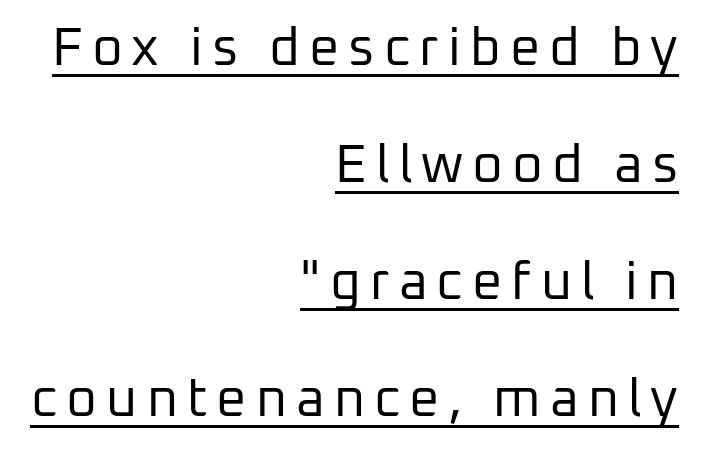
The letters stand straight up with perfectly vertical stems. The glyphs are accompanied by a horizontal stroke just below them. Does the type have serifs? No, each stem ends abruptly. Reading down the column, the eye jumps a long way to each next line.
